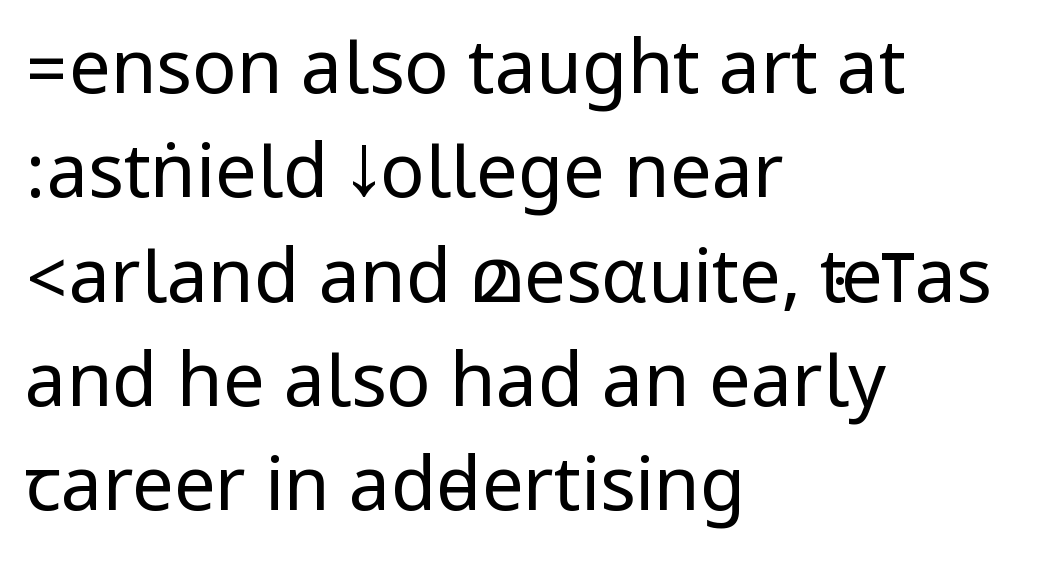
Q: Is the text bold? A: No.
Q: Is the text italic (slanted)? A: No, it is upright.
Q: Is the typeface a serif or a sans-serif typeface? A: Sans-serif.
Q: Is the text underlined? A: No.
Q: How is the paragraph aligned? A: Left-aligned.
Q: Is the spacing between letters normal or unusually wide? A: Normal.
Q: Is the spacing between lines tight, normal or loose? A: Normal.
Q: Width (condensed, normal, or wide)? A: Condensed.
Q: Stroke contrast? A: Low.
